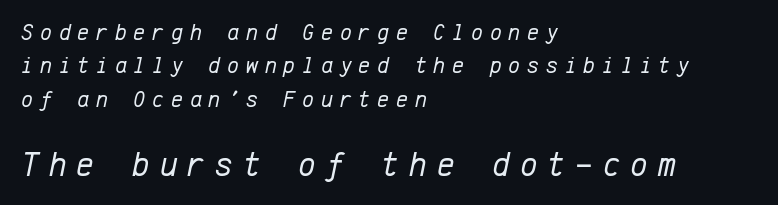
{"italic": "yes", "lean": "right", "slant_degrees": 12, "bold": "no", "weight": "regular", "width": "normal", "stroke_contrast": "low", "x_height": "medium", "monospaced": "yes", "underline": "no", "align": "left", "line_spacing": "normal", "line_spacing_ratio": 1.45, "letter_spacing": "wide", "letter_spacing_em": 0.29, "larger_block": "second", "size_ratio": 1.48, "glyph_px": 34}
